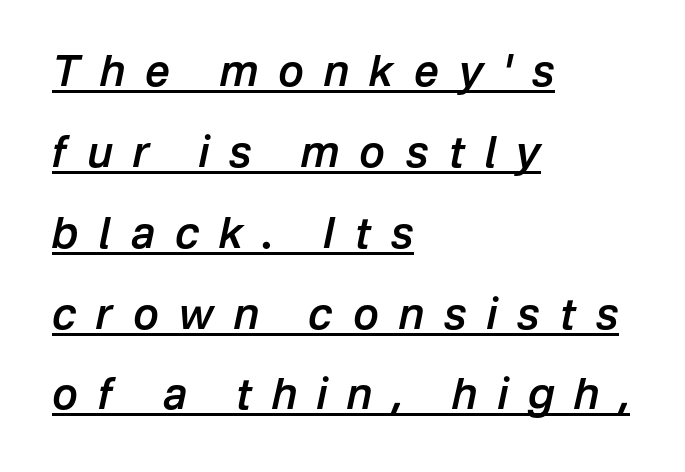
A rule runs beneath these lines of type. Slightly chunky letters — semibold, I'd say, not full bold. When letters slant like this, we call the style italic. The rendering uses natural spacing where letterforms have individual widths.
